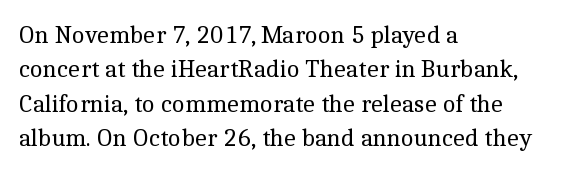
The image shows 25 px text type, upright; set left-aligned, normal line spacing (1.38x), normal letter spacing, not underlined.
